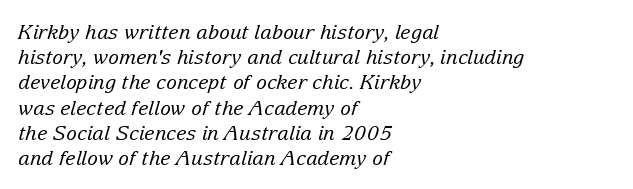
The letterforms sit at book weight or below. The tracking reads as untouched default to a designer's eye. Alignment: flush left. Rows of type keep a routine distance in the vertical direction. Quick note: underline off. Posture: slanted.
